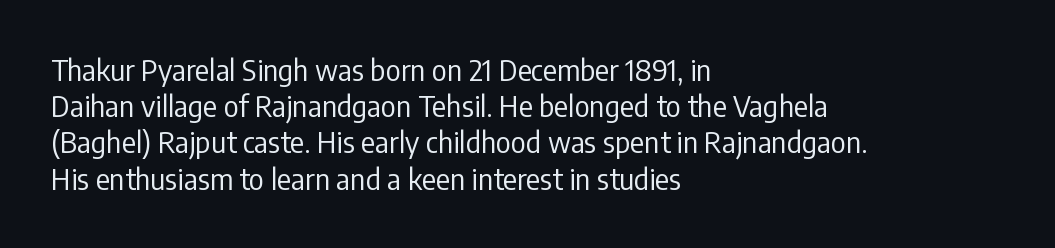
The image shows 29 px regular-weight, condensed sans-serif type, upright; set left-aligned, normal line spacing (1.25x), normal letter spacing, not underlined; low stroke contrast and a medium x-height.
